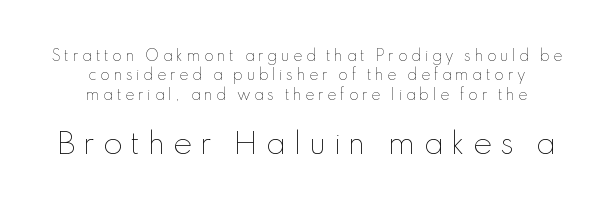
Q: Is the text bold? A: No.
Q: Is the text italic (slanted)? A: No, it is upright.
Q: Is the text underlined? A: No.
Q: Is the spacing between letters normal or unusually wide? A: Unusually wide.
Q: Is the spacing between lines tight, normal or loose? A: Normal.
Q: Which block of text is set in a larger size, the first (top) or the second (bottom)? A: The second (bottom) one.
Q: Width (condensed, normal, or wide)? A: Normal.
Q: Stroke contrast? A: Low.
Q: x-height? A: Small.
Q: Monospaced? A: No.
